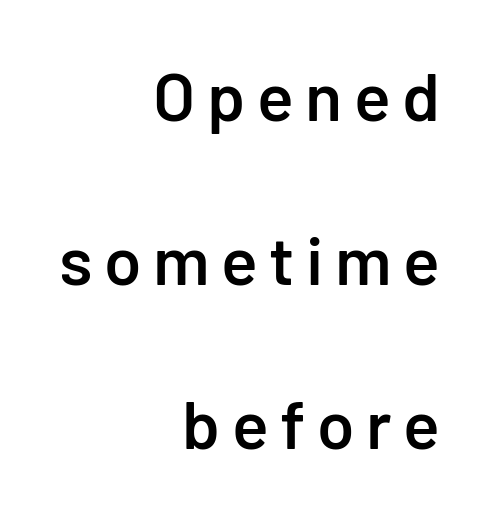
Where is the straight margin? On the right. Vertical spacing — loose. Check where the strokes stop: nothing finishes them off — pure sans. You can tell it's not italic because the verticals are truly vertical. Decoration check: the copy has no underline.
